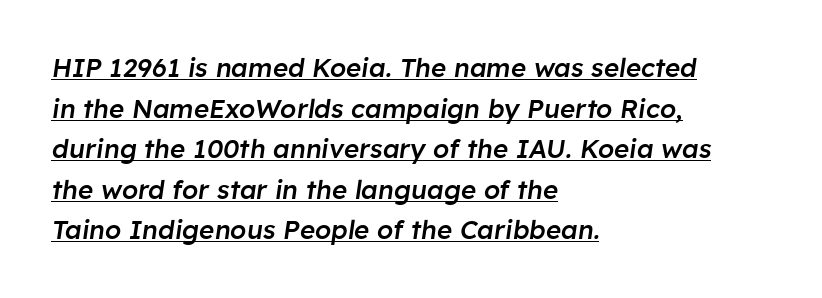
Q: Is the text bold? A: Semi-bold.
Q: Is the text italic (slanted)? A: Yes, it leans right by about 8 degrees.
Q: Is the text underlined? A: Yes.
Q: How is the paragraph aligned? A: Left-aligned.
Q: Is the spacing between letters normal or unusually wide? A: Normal.
Q: Is the spacing between lines tight, normal or loose? A: Normal.
